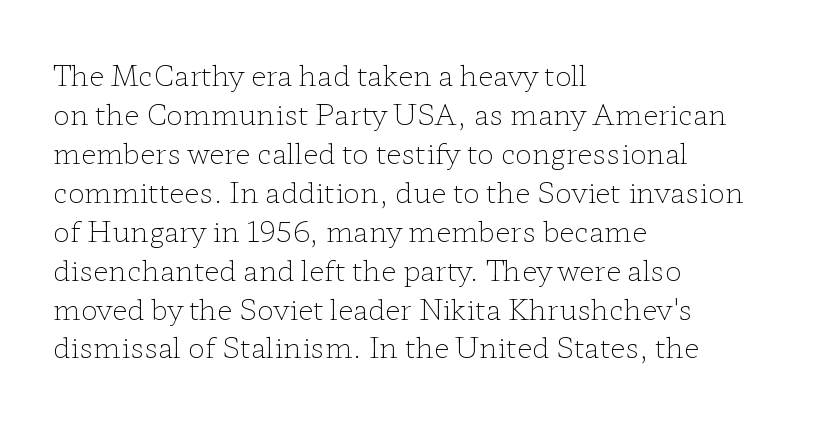
The image shows 28 px light, wide serif type, upright; set left-aligned, normal line spacing (1.39x), normal letter spacing, not underlined; low stroke contrast and a medium x-height.
